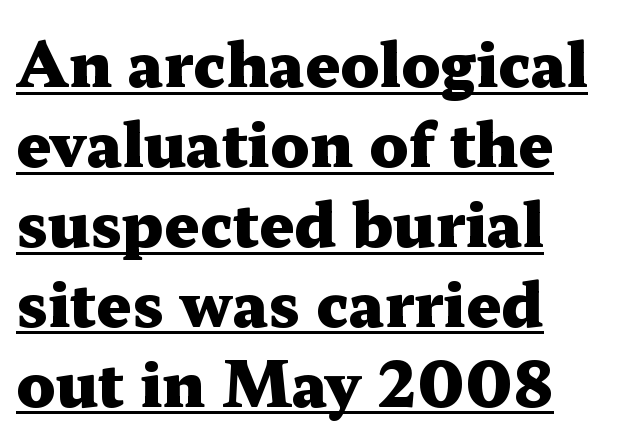
{"serif": "yes", "italic": "no", "bold": "yes", "weight": "heavy", "width": "wide", "stroke_contrast": "medium", "x_height": "medium", "monospaced": "no", "underline": "yes", "align": "left", "line_spacing": "normal", "line_spacing_ratio": 1.31, "letter_spacing": "normal", "letter_spacing_em": 0.0, "glyph_px": 61}
